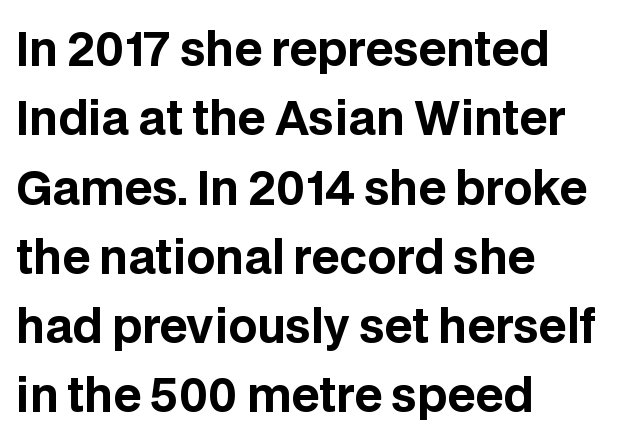
{"serif": "no", "italic": "no", "bold": "yes", "weight": "bold", "width": "normal", "stroke_contrast": "low", "x_height": "large", "monospaced": "no", "underline": "no", "align": "left", "line_spacing": "normal", "line_spacing_ratio": 1.54, "letter_spacing": "normal", "letter_spacing_em": 0.0, "glyph_px": 45}
